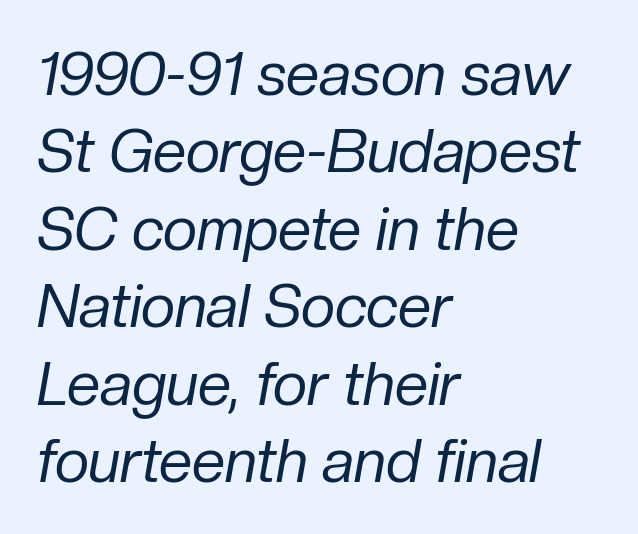
The image shows 60 px regular-weight type, italic (leaning right); set left-aligned, normal line spacing (1.29x), normal letter spacing, not underlined; low stroke contrast and a medium x-height.
